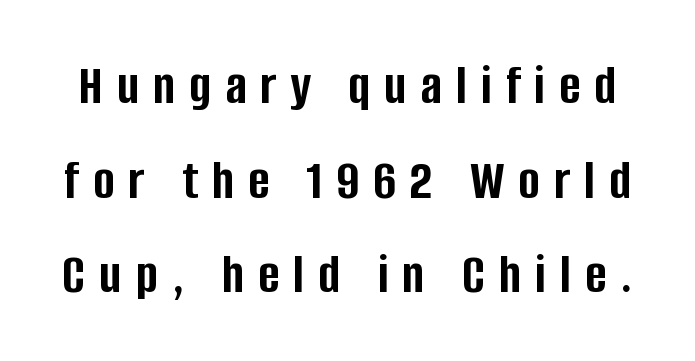
Q: Is the text bold? A: Yes.
Q: Is the text italic (slanted)? A: No, it is upright.
Q: Is the typeface a serif or a sans-serif typeface? A: Sans-serif.
Q: Is the text underlined? A: No.
Q: Is the spacing between letters normal or unusually wide? A: Unusually wide.
Q: Is the spacing between lines tight, normal or loose? A: Normal.
Q: Width (condensed, normal, or wide)? A: Condensed.
Q: Stroke contrast? A: Low.
Q: x-height? A: Large.
Q: Monospaced? A: No.
